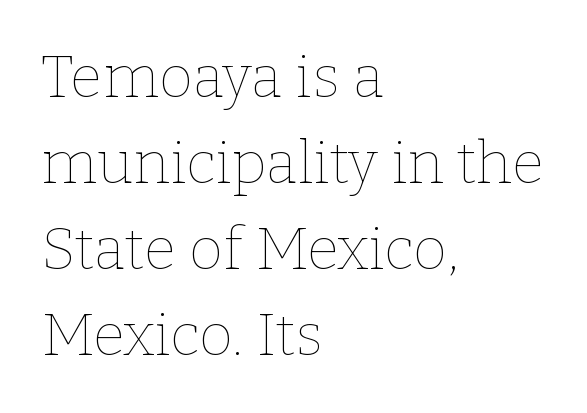
Q: Is the text bold? A: No.
Q: Is the text italic (slanted)? A: No, it is upright.
Q: Is the text underlined? A: No.
Q: How is the paragraph aligned? A: Left-aligned.
Q: Is the spacing between letters normal or unusually wide? A: Normal.
Q: Is the spacing between lines tight, normal or loose? A: Normal.
Q: Width (condensed, normal, or wide)? A: Normal.
Q: Stroke contrast? A: Low.
Q: x-height? A: Medium.
Q: Monospaced? A: No.
